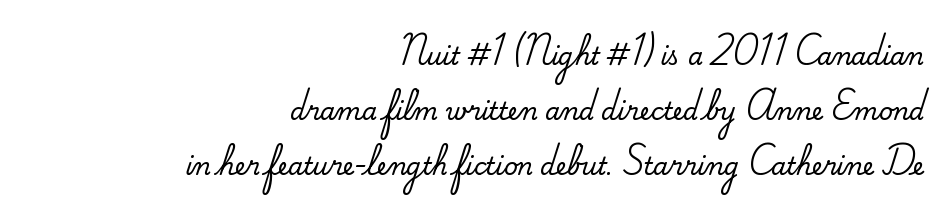
Q: Is the text italic (slanted)? A: Yes.
Q: Is the text underlined? A: No.
Q: How is the paragraph aligned? A: Right-aligned.
Q: Is the spacing between letters normal or unusually wide? A: Normal.
Q: Is the spacing between lines tight, normal or loose? A: Loose.
